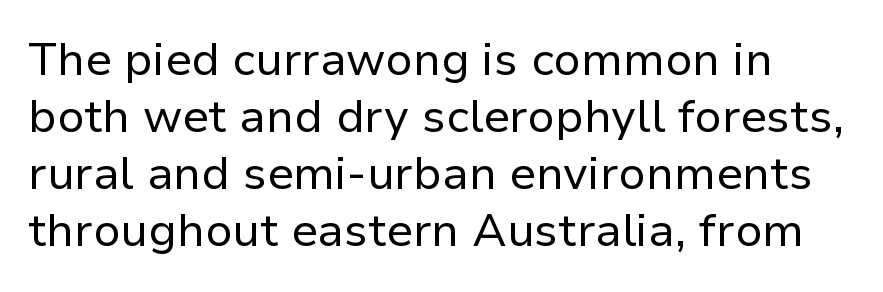
Q: Is the text bold? A: No.
Q: Is the text italic (slanted)? A: No, it is upright.
Q: Is the typeface a serif or a sans-serif typeface? A: Sans-serif.
Q: Is the text underlined? A: No.
Q: Is the spacing between letters normal or unusually wide? A: Normal.
Q: Width (condensed, normal, or wide)? A: Normal.
Q: Stroke contrast? A: Low.
Q: x-height? A: Medium.
Q: Monospaced? A: No.
